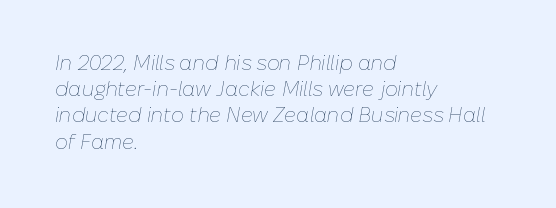
The image shows 20 px text type, italic (leaning right); set left-aligned, normal line spacing (1.31x), normal letter spacing, not underlined.
